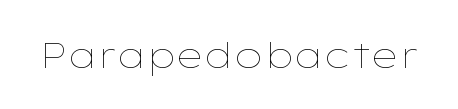
{"italic": "no", "bold": "no", "weight": "thin", "width": "wide", "stroke_contrast": "low", "x_height": "medium", "monospaced": "no", "underline": "no", "letter_spacing": "normal", "letter_spacing_em": 0.0, "glyph_px": 36}
